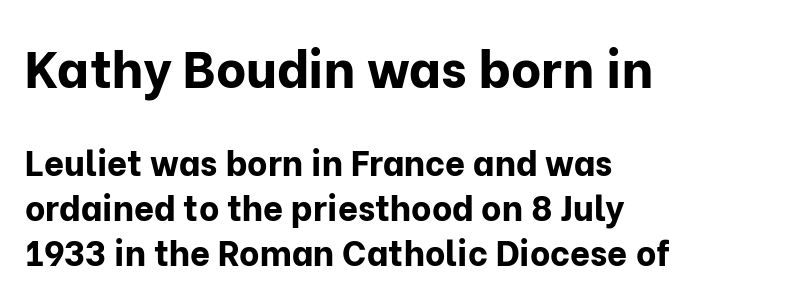
The image shows 52 px bold sans-serif type, upright; set left-aligned, normal line spacing (1.29x), normal letter spacing, not underlined; the first (top) block is 1.49x larger; low stroke contrast and a medium x-height.
